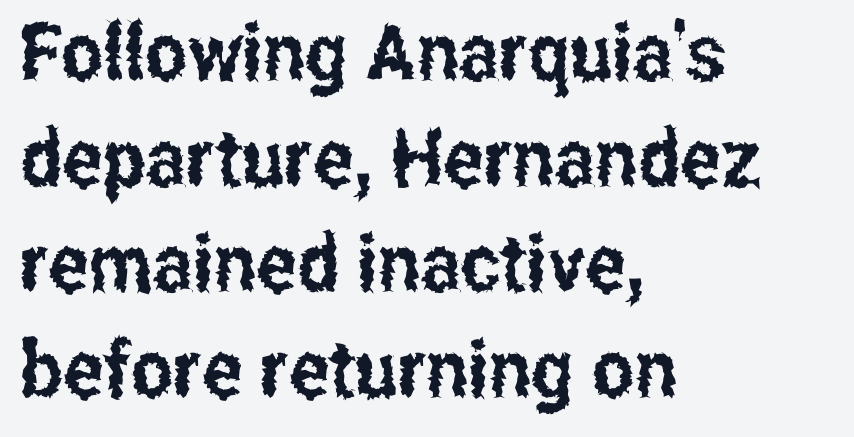
The image shows 80 px condensed sans-serif type, upright; set left-aligned, normal line spacing (1.32x), normal letter spacing, not underlined; low stroke contrast and a medium x-height.
